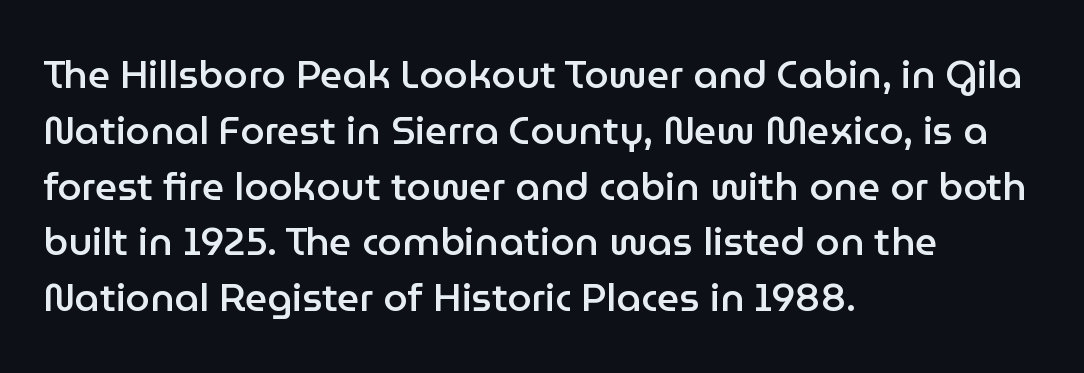
Q: Is the text bold? A: Semi-bold.
Q: Is the text italic (slanted)? A: No, it is upright.
Q: Is the typeface a serif or a sans-serif typeface? A: Sans-serif.
Q: Is the text underlined? A: No.
Q: How is the paragraph aligned? A: Left-aligned.
Q: Is the spacing between letters normal or unusually wide? A: Normal.
Q: Is the spacing between lines tight, normal or loose? A: Normal.
Q: Width (condensed, normal, or wide)? A: Normal.
Q: Stroke contrast? A: Low.
Q: x-height? A: Medium.
Q: Monospaced? A: No.
